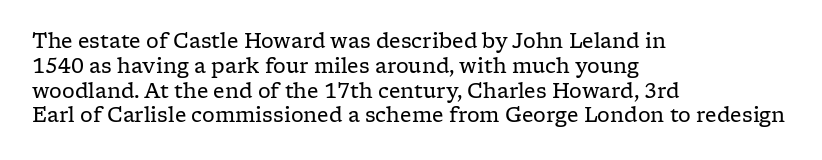
Q: Is the text bold? A: No.
Q: Is the text italic (slanted)? A: No, it is upright.
Q: Is the text underlined? A: No.
Q: How is the paragraph aligned? A: Left-aligned.
Q: Is the spacing between letters normal or unusually wide? A: Normal.
